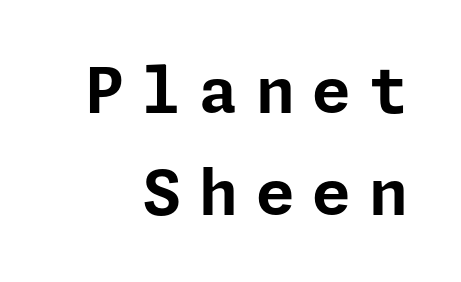
The image shows 63 px bold sans-serif type, upright; set normal line spacing (1.62x), unusually wide letter spacing (+0.28 em), not underlined; low stroke contrast and a medium x-height.
